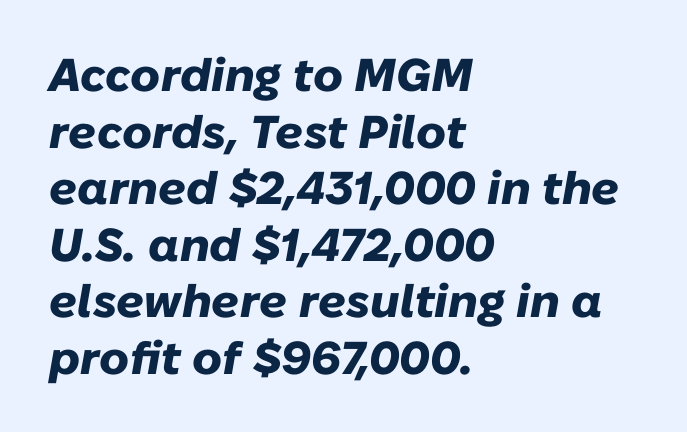
{"italic": "yes", "lean": "right", "slant_degrees": 10, "bold": "yes", "weight": "heavy", "width": "normal", "stroke_contrast": "low", "x_height": "medium", "monospaced": "no", "underline": "no", "align": "left", "line_spacing_ratio": 1.23, "letter_spacing": "normal", "letter_spacing_em": 0.0, "glyph_px": 46}
